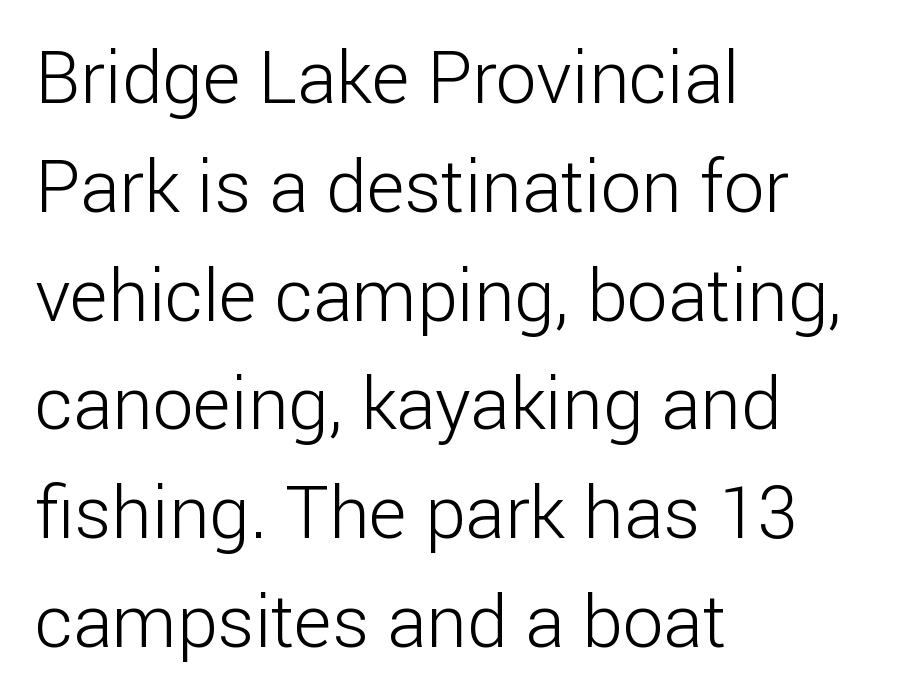
Q: Is the text bold? A: No.
Q: Is the text italic (slanted)? A: No, it is upright.
Q: Is the typeface a serif or a sans-serif typeface? A: Sans-serif.
Q: Is the text underlined? A: No.
Q: How is the paragraph aligned? A: Left-aligned.
Q: Is the spacing between letters normal or unusually wide? A: Normal.
Q: Is the spacing between lines tight, normal or loose? A: Normal.
Q: Width (condensed, normal, or wide)? A: Normal.
Q: Stroke contrast? A: Low.
Q: x-height? A: Medium.
Q: Monospaced? A: No.
